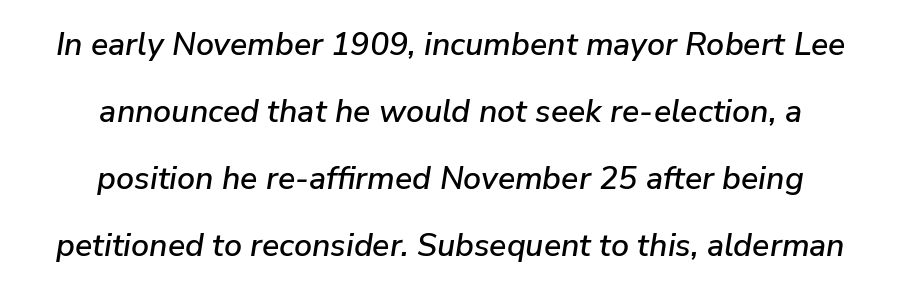
The image shows 32 px text type, italic (leaning right); set centered, loose line spacing (2.09x), normal letter spacing, not underlined; low stroke contrast and a medium x-height.
